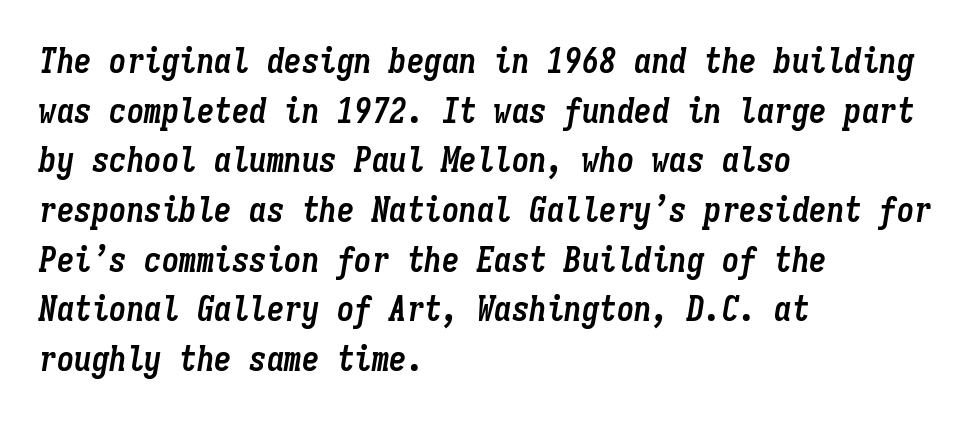
Q: Is the text bold? A: Yes.
Q: Is the text italic (slanted)? A: Yes, it leans right by about 9 degrees.
Q: Is the text underlined? A: No.
Q: How is the paragraph aligned? A: Left-aligned.
Q: Is the spacing between letters normal or unusually wide? A: Normal.
Q: Is the spacing between lines tight, normal or loose? A: Normal.
Q: Width (condensed, normal, or wide)? A: Condensed.
Q: Stroke contrast? A: Low.
Q: x-height? A: Medium.
Q: Monospaced? A: Yes.
